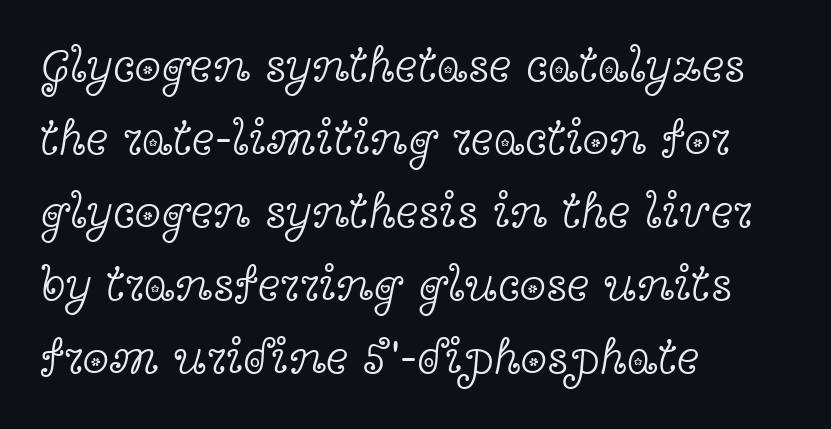
{"serif": "yes", "bold": "no", "weight": "light", "width": "wide", "x_height": "medium", "monospaced": "no", "underline": "no", "align": "left", "line_spacing": "normal", "line_spacing_ratio": 1.52, "letter_spacing": "normal", "letter_spacing_em": 0.0, "glyph_px": 48}
